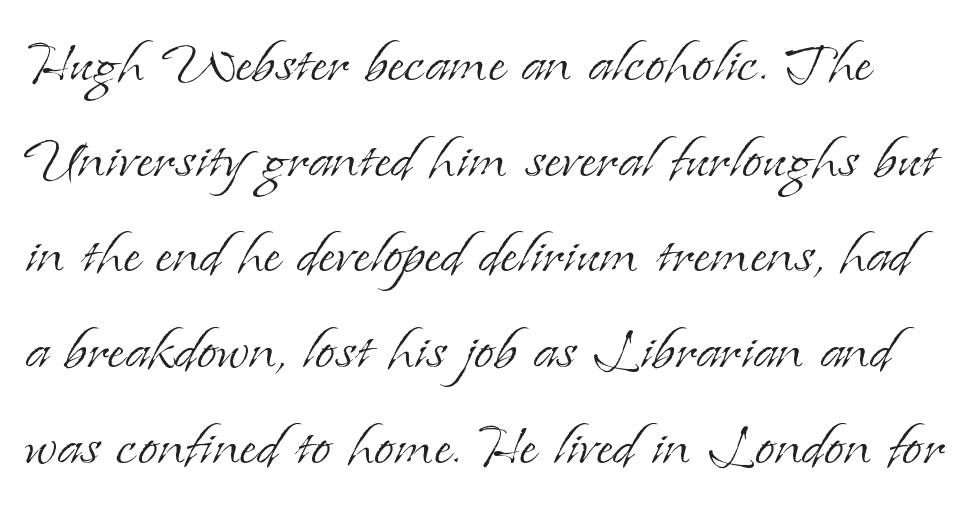
No letter is thick-stroked: the sample isn't bold. Rule under the text: the space is simply empty. Think of a printed novel: that variable character pitch is what you see here. The gaps between neighbouring characters are ordinary and unremarkable. Honestly, the row spacing looks completely unremarkable.
